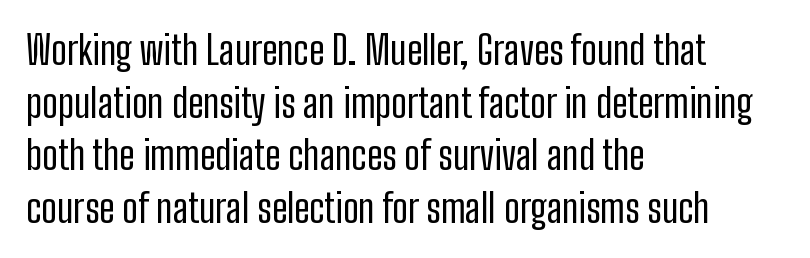
The designer left line spacing at the default. The passage shown has conventional tracking throughout. Every character sits straight up, as roman type does. On a weight scale, this lands at 450 or below.
